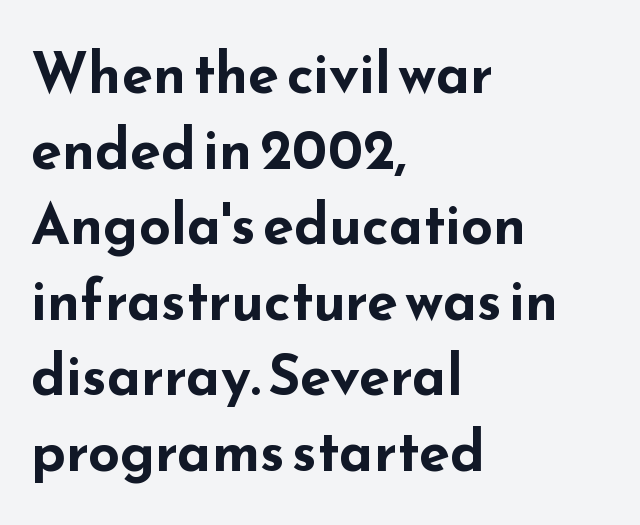
Q: Is the text bold? A: Yes.
Q: Is the text italic (slanted)? A: No, it is upright.
Q: Is the typeface a serif or a sans-serif typeface? A: Sans-serif.
Q: Is the text underlined? A: No.
Q: How is the paragraph aligned? A: Left-aligned.
Q: Is the spacing between letters normal or unusually wide? A: Normal.
Q: Is the spacing between lines tight, normal or loose? A: Normal.
Q: Width (condensed, normal, or wide)? A: Wide.
Q: Stroke contrast? A: Low.
Q: x-height? A: Small.
Q: Monospaced? A: No.
